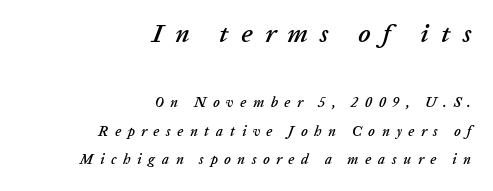
Q: Is the text italic (slanted)? A: Yes, it leans right by about 20 degrees.
Q: Is the text underlined? A: No.
Q: How is the paragraph aligned? A: Right-aligned.
Q: Is the spacing between letters normal or unusually wide? A: Unusually wide.
Q: Is the spacing between lines tight, normal or loose? A: Loose.
Q: Which block of text is set in a larger size, the first (top) or the second (bottom)? A: The first (top) one.
